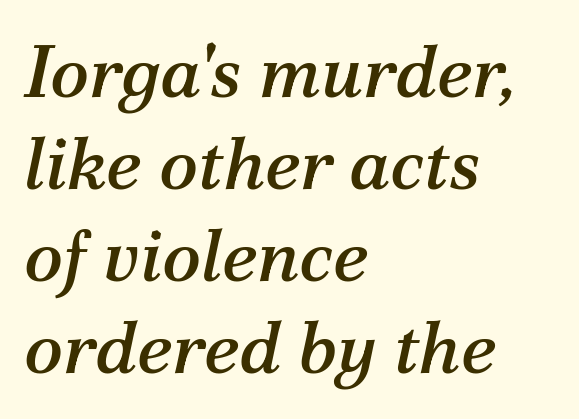
{"serif": "yes", "italic": "yes", "lean": "right", "slant_degrees": 12, "width": "normal", "stroke_contrast": "medium", "x_height": "medium", "monospaced": "no", "underline": "no", "align": "left", "line_spacing": "normal", "line_spacing_ratio": 1.26, "letter_spacing": "normal", "letter_spacing_em": 0.0, "glyph_px": 73}
